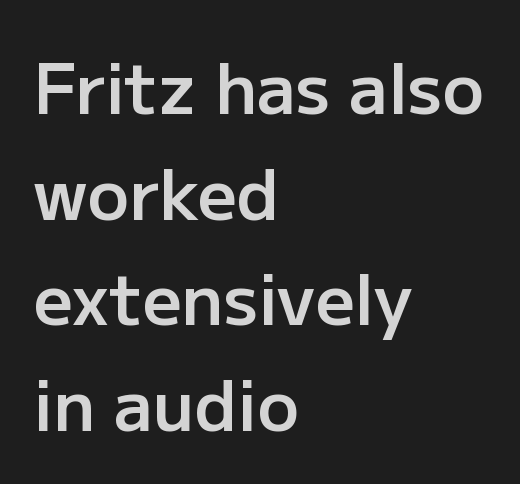
{"serif": "no", "italic": "no", "bold": "semi", "weight": "semibold", "width": "normal", "stroke_contrast": "low", "x_height": "medium", "monospaced": "no", "underline": "no", "align": "left", "line_spacing": "normal", "line_spacing_ratio": 1.53, "letter_spacing": "normal", "letter_spacing_em": 0.0, "glyph_px": 69}
